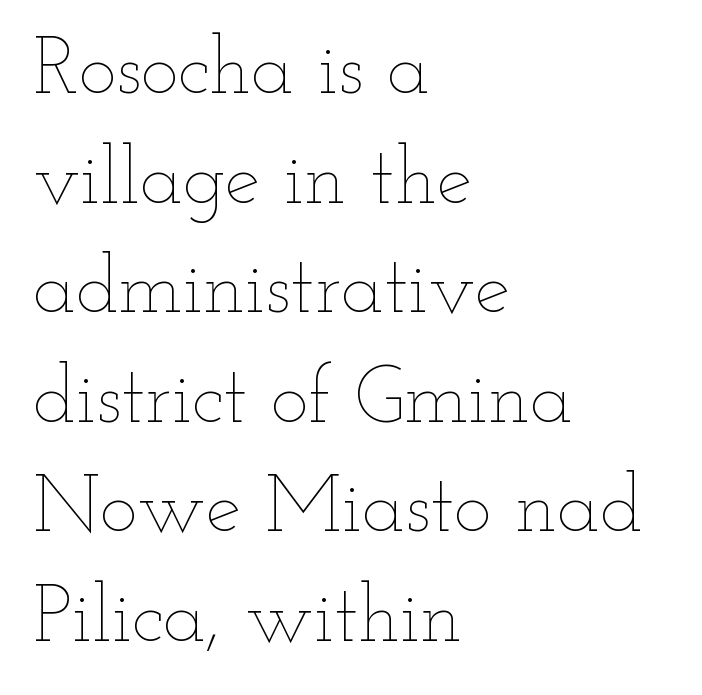
Q: Is the text bold? A: No.
Q: Is the text italic (slanted)? A: No, it is upright.
Q: Is the text underlined? A: No.
Q: How is the paragraph aligned? A: Left-aligned.
Q: Is the spacing between letters normal or unusually wide? A: Normal.
Q: Is the spacing between lines tight, normal or loose? A: Normal.
Q: Width (condensed, normal, or wide)? A: Wide.
Q: Stroke contrast? A: Low.
Q: x-height? A: Small.
Q: Monospaced? A: No.
